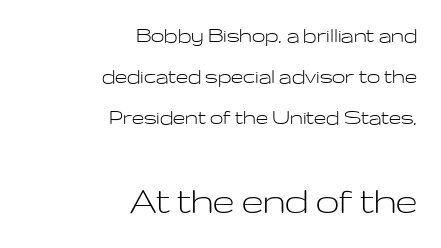
The image shows 42 px light, wide sans-serif type, upright; set right-aligned, line spacing 1.71x, normal letter spacing, not underlined; the second (bottom) block is 1.75x larger; low stroke contrast and a medium x-height.
